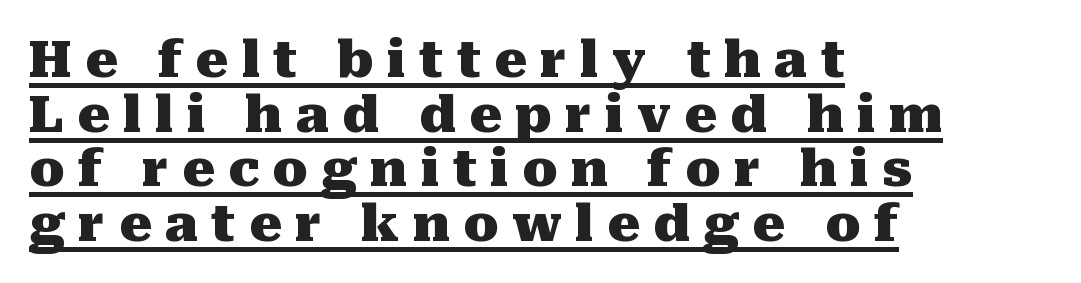
Observe the wide spacing: letters keep a clear distance from each other. The paragraph has a hard left edge and a soft right edge. The type family on display is of the serif kind. Interline gaps are noticeably narrow in this sample. Students, this is bold: see how much ink each stroke carries. Compared with undecorated copy, this sample adds a rule below the words.
